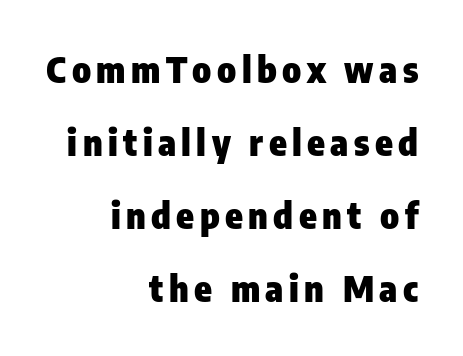
The image shows 36 px heavy, condensed sans-serif type, upright; set right-aligned, loose line spacing (2.03x), not underlined; low stroke contrast and a medium x-height.
